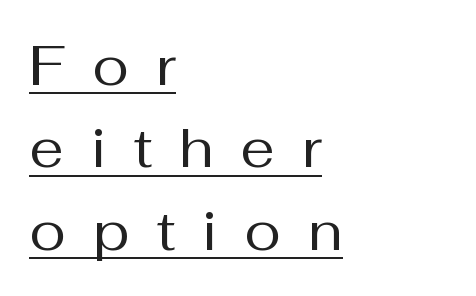
The image shows 55 px regular-weight sans-serif type, upright; set left-aligned, normal line spacing (1.5x), unusually wide letter spacing (+0.49 em), underlined; medium stroke contrast and a medium x-height.
